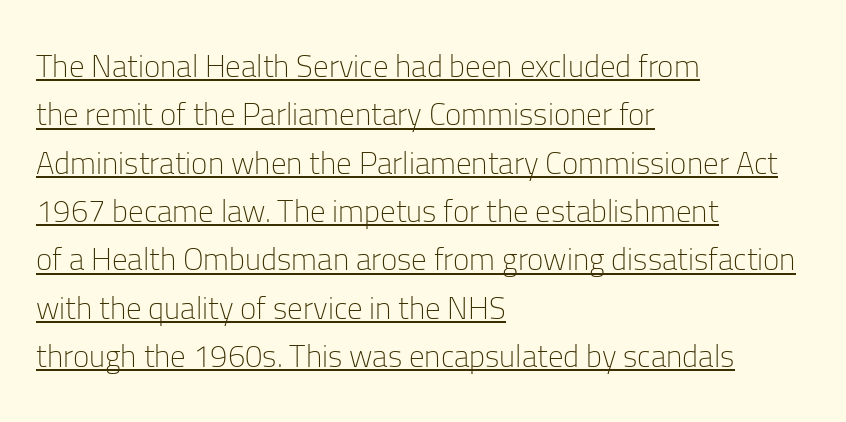
Q: Is the text bold? A: No.
Q: Is the text italic (slanted)? A: No, it is upright.
Q: Is the typeface a serif or a sans-serif typeface? A: Sans-serif.
Q: Is the text underlined? A: Yes.
Q: How is the paragraph aligned? A: Left-aligned.
Q: Is the spacing between letters normal or unusually wide? A: Normal.
Q: Is the spacing between lines tight, normal or loose? A: Normal.
Q: Width (condensed, normal, or wide)? A: Normal.
Q: Stroke contrast? A: Low.
Q: x-height? A: Medium.
Q: Monospaced? A: No.
